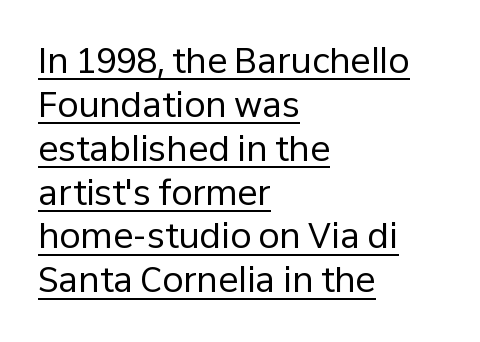
You could not count columns in this text — the font is proportionally spaced. How are the letters spaced? Ordinarily, with no added tracking. This is the regular roman posture of the typeface. Each new line begins a customary step beneath the previous one.
